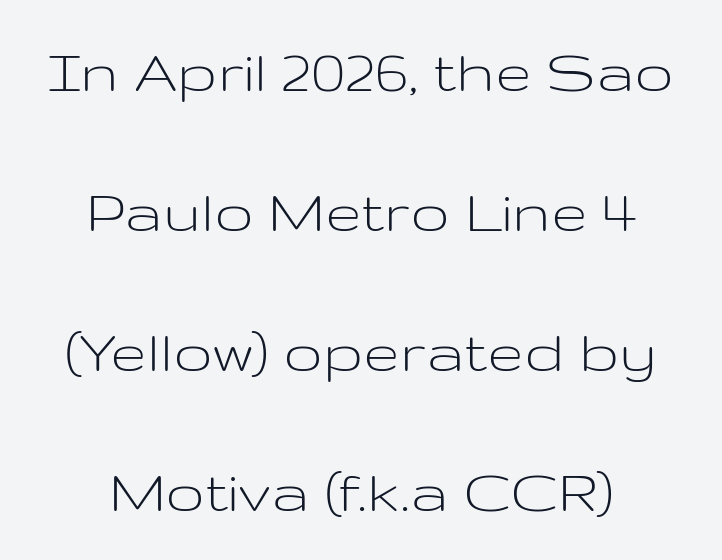
{"serif": "no", "italic": "no", "bold": "no", "weight": "light", "width": "wide", "stroke_contrast": "low", "x_height": "medium", "monospaced": "no", "underline": "no", "line_spacing": "loose", "line_spacing_ratio": 2.12, "letter_spacing": "normal", "letter_spacing_em": 0.0, "glyph_px": 66}
